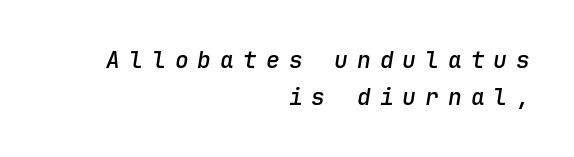
A fair bit of extra ink — the face is semibold, not bold. Vertically, the passage feels balanced, rows spaced as you'd expect. You can tell it's italic because the verticals aren't actually vertical. Characters follow at a spacing far wider than the type designer built in.
